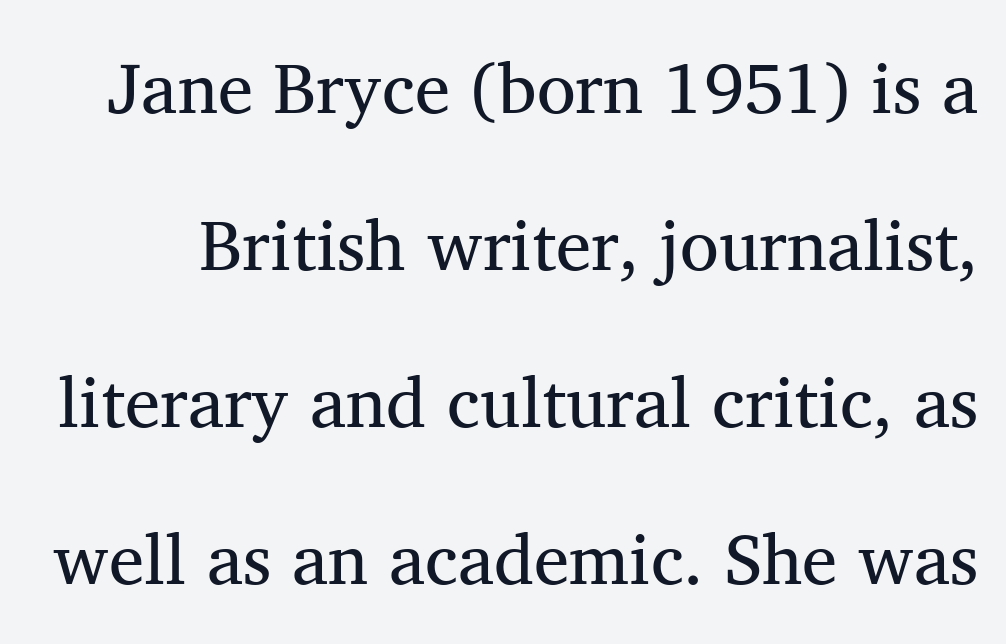
No italicization has been applied; the sample stays upright. Reading down the column, the eye jumps a long way to each next line. Default kerning and tracking; the words read as compact shapes. Descenders are the only things crossing below the line. Letterform terminals end in serifs throughout the passage.
